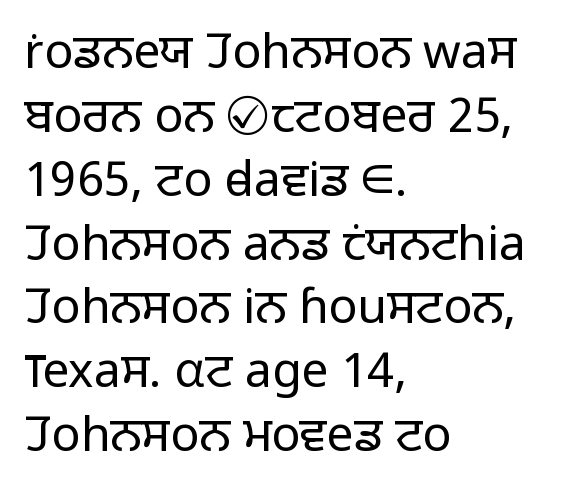
Q: Is the text bold? A: No.
Q: Is the text italic (slanted)? A: No, it is upright.
Q: Is the typeface a serif or a sans-serif typeface? A: Sans-serif.
Q: Is the text underlined? A: No.
Q: How is the paragraph aligned? A: Left-aligned.
Q: Is the spacing between letters normal or unusually wide? A: Normal.
Q: Is the spacing between lines tight, normal or loose? A: Normal.
Q: Width (condensed, normal, or wide)? A: Normal.
Q: Stroke contrast? A: Low.
Q: x-height? A: Medium.
Q: Monospaced? A: No.
